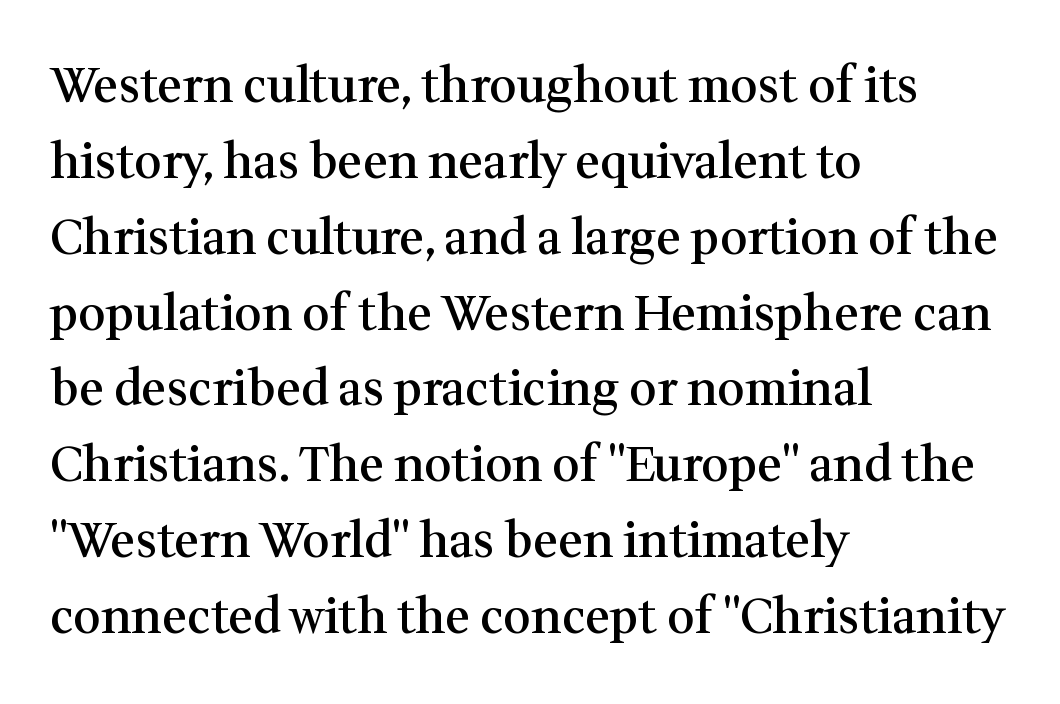
The setting favours the left margin, as ordinary paragraphs usually do. Posture: straight, roman, zero tilt. The glyphs have the mass of a demibold cut, below bold. No extra tracking has been applied to these lines. Words float on clear page, feet unadorned. Small tapered or slab feet sit at the stroke ends, so this counts as serif.
